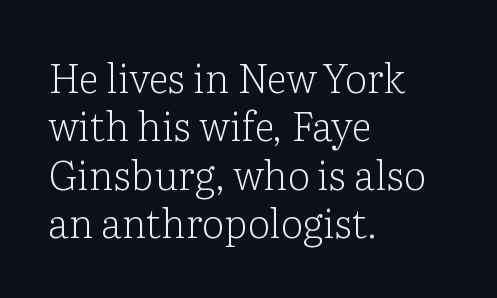
The image shows 40 px light serif type, upright; set left-aligned, line spacing 1.21x, normal letter spacing, not underlined; low stroke contrast and a medium x-height.
